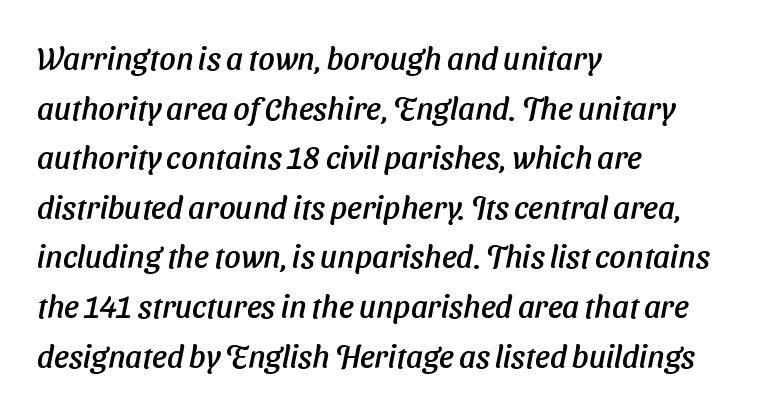
The image shows 32 px text type; set left-aligned, normal line spacing (1.55x), normal letter spacing, not underlined; low stroke contrast and a medium x-height.
